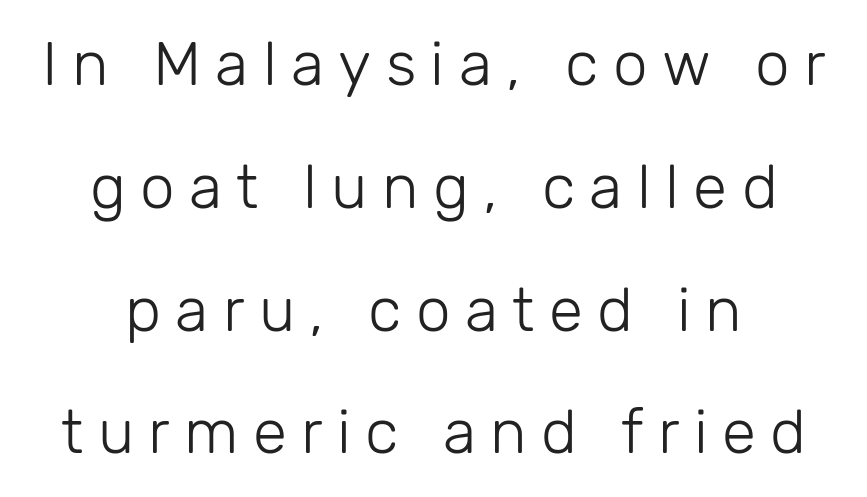
The image shows 62 px light sans-serif type, upright; set centered, loose line spacing (1.98x), unusually wide letter spacing (+0.23 em), not underlined; low stroke contrast and a medium x-height.
